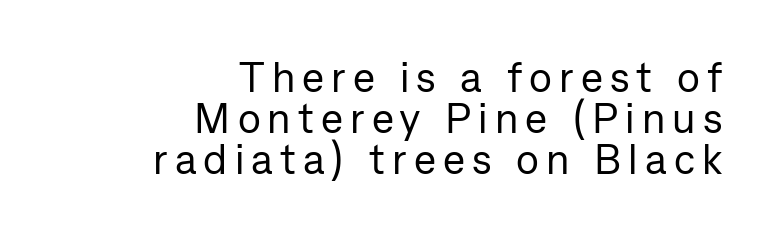
This is sans-serif lettering, the kind often seen on screens and signage. Plain, unruled lines of type. Every character sits straight up, as roman type does. Bold? No — there's no thickening of the strokes. Interline gaps are noticeably narrow in this sample. In CSS terms this would be text-align: right.
